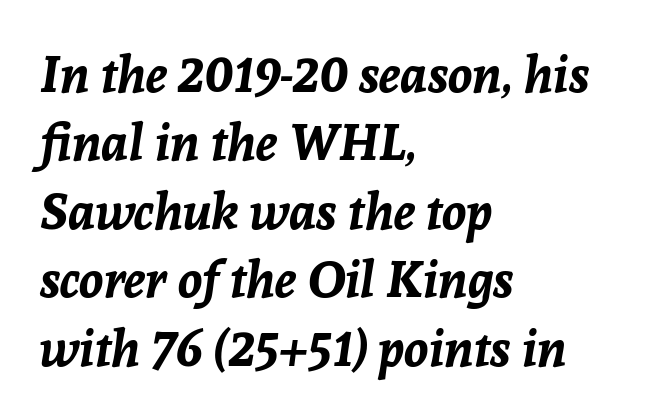
{"italic": "yes", "lean": "right", "slant_degrees": 8, "bold": "yes", "weight": "bold", "width": "normal", "stroke_contrast": "low", "x_height": "medium", "monospaced": "no", "underline": "no", "align": "left", "line_spacing": "normal", "line_spacing_ratio": 1.37, "letter_spacing": "normal", "letter_spacing_em": 0.0, "glyph_px": 50}
